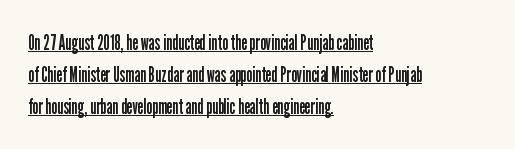
Q: Is the text bold? A: No.
Q: Is the text italic (slanted)? A: No, it is upright.
Q: Is the text underlined? A: Yes.
Q: How is the paragraph aligned? A: Left-aligned.
Q: Is the spacing between letters normal or unusually wide? A: Normal.
Q: Is the spacing between lines tight, normal or loose? A: Normal.
